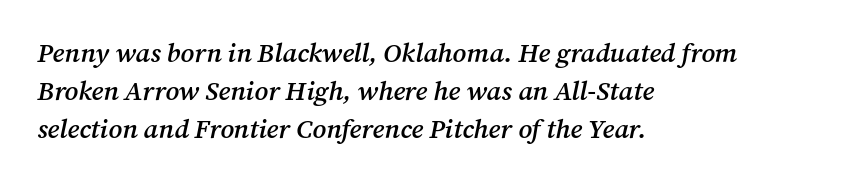
The typography opts for an oblique posture over an upright one. Which margin do the lines hug? The left one — the right edge is uneven. Compared with typical paragraphs, the rows here are spaced about the same. The letters are semibold — heavier than regular but short of a full bold. Has an underline been added? It has not.
